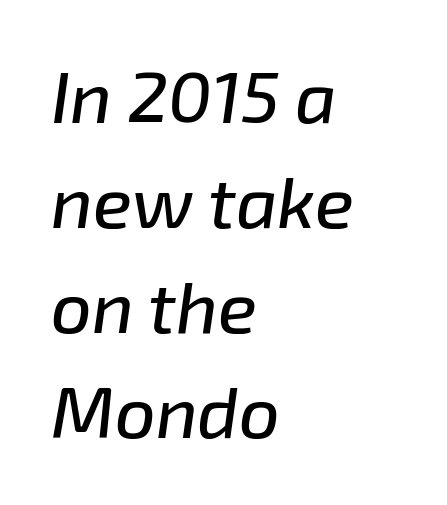
Spacing verdict: proportional, widths tailored to each character. The lines in this sample share a left origin and differ only in where they stop. The rows are spaced the way most documents space them. Here the glyphs are tracked normally, forming tight word shapes.
